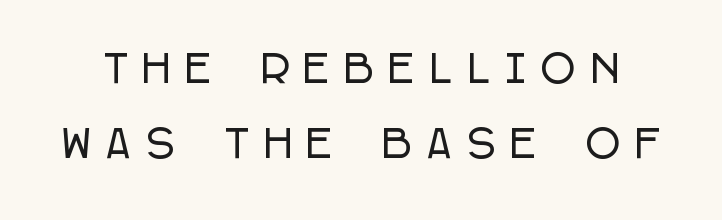
{"serif": "no", "italic": "no", "width": "condensed", "stroke_contrast": "low", "x_height": "large", "monospaced": "no", "underline": "no", "line_spacing": "loose", "line_spacing_ratio": 2.04, "letter_spacing": "wide", "letter_spacing_em": 0.43, "glyph_px": 37}
